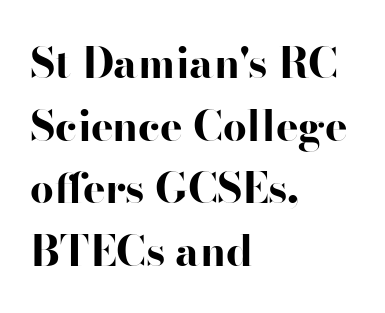
Leading matches the norm, producing a regular column. The font's upright variant was chosen for this text. These lines are set flush left with a ragged right edge. This rendering employs a face without finishing strokes, i.e., a sans-serif. Note the varied advance widths — an 'i' is clearly narrower than an 'm'.
